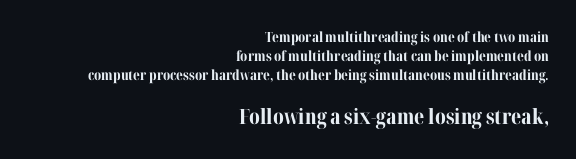
{"italic": "no", "bold": "yes", "underline": "no", "align": "right", "line_spacing": "normal", "line_spacing_ratio": 1.37, "letter_spacing": "normal", "letter_spacing_em": 0.0, "larger_block": "second", "size_ratio": 1.5, "glyph_px": 21}
